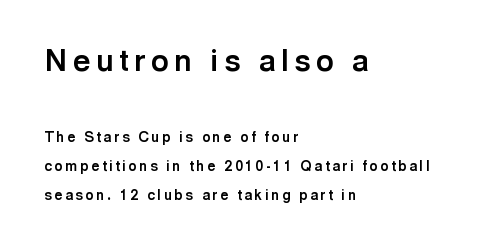
Q: Is the text bold? A: Yes.
Q: Is the text italic (slanted)? A: No, it is upright.
Q: Is the typeface a serif or a sans-serif typeface? A: Sans-serif.
Q: Is the text underlined? A: No.
Q: How is the paragraph aligned? A: Left-aligned.
Q: Is the spacing between lines tight, normal or loose? A: Loose.
Q: Which block of text is set in a larger size, the first (top) or the second (bottom)? A: The first (top) one.
Q: Width (condensed, normal, or wide)? A: Normal.
Q: x-height? A: Medium.
Q: Monospaced? A: No.
